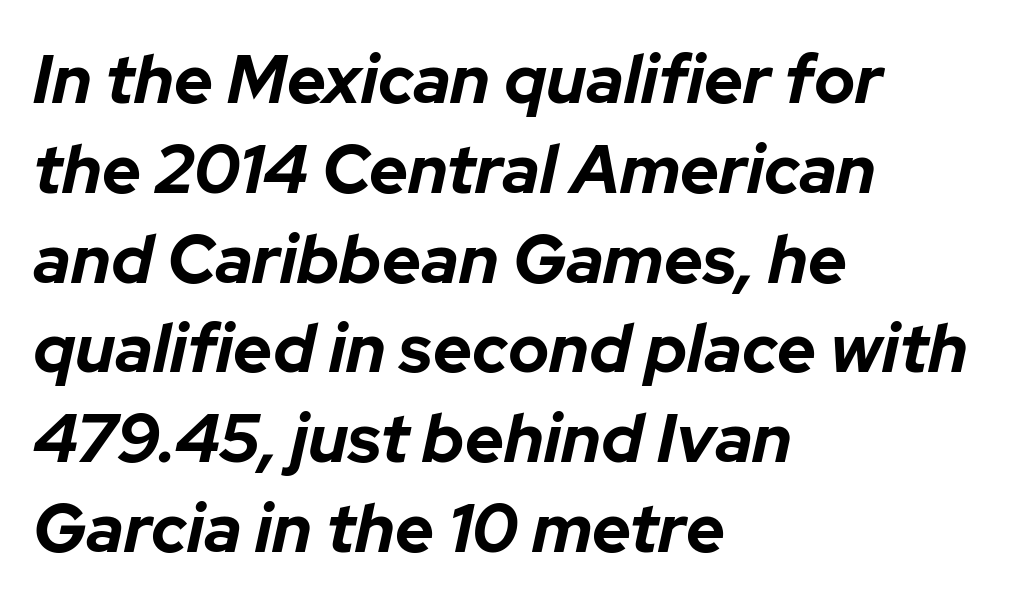
{"italic": "yes", "lean": "right", "slant_degrees": 12, "bold": "yes", "weight": "bold", "width": "normal", "stroke_contrast": "low", "x_height": "medium", "monospaced": "no", "underline": "no", "align": "left", "line_spacing": "normal", "line_spacing_ratio": 1.32, "letter_spacing": "normal", "letter_spacing_em": 0.0, "glyph_px": 68}
